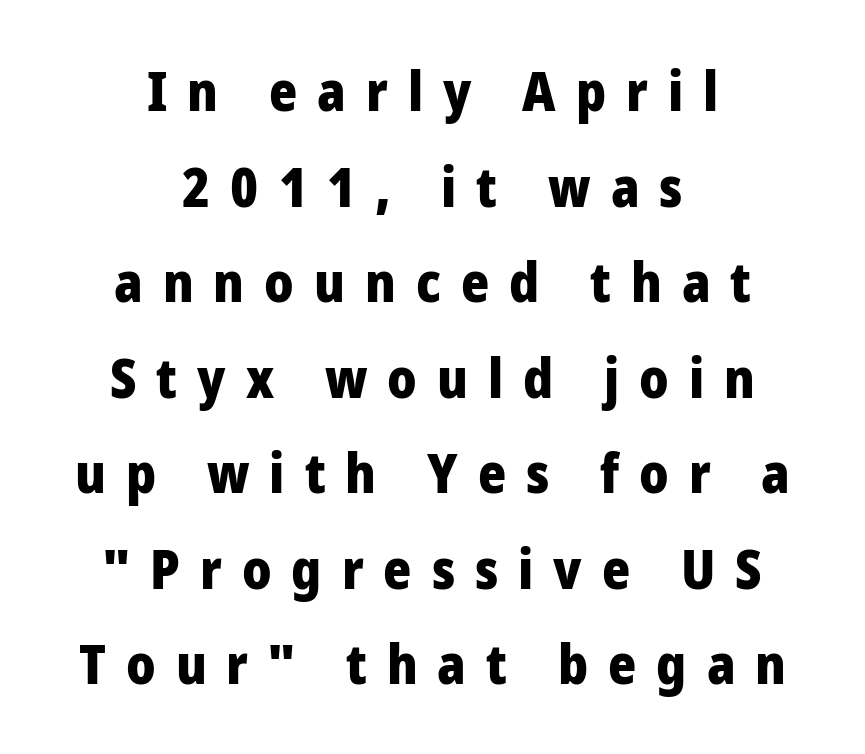
The passage shown is typed in a proportional face where columns would drift. Chunky letters — that's bold for sure. This rendering widens character spacing well past its baseline value. Serifs: no, the terminals of the letterforms are clean.
